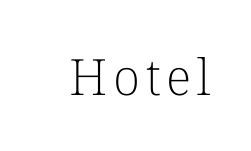
{"serif": "yes", "italic": "no", "bold": "no", "weight": "light", "width": "normal", "stroke_contrast": "low", "x_height": "medium", "monospaced": "no", "underline": "no", "glyph_px": 50}
